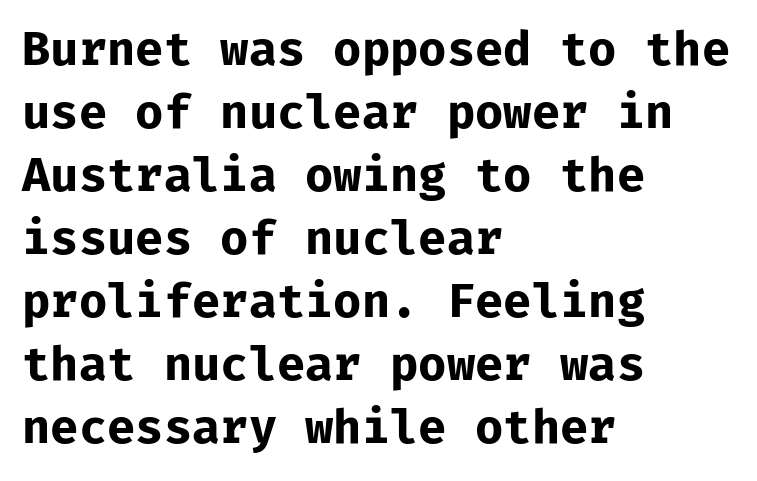
Q: Is the text bold? A: Yes.
Q: Is the text italic (slanted)? A: No, it is upright.
Q: Is the typeface a serif or a sans-serif typeface? A: Sans-serif.
Q: Is the text underlined? A: No.
Q: How is the paragraph aligned? A: Left-aligned.
Q: Is the spacing between letters normal or unusually wide? A: Normal.
Q: Is the spacing between lines tight, normal or loose? A: Normal.
Q: Width (condensed, normal, or wide)? A: Normal.
Q: Stroke contrast? A: Low.
Q: x-height? A: Medium.
Q: Monospaced? A: Yes.
